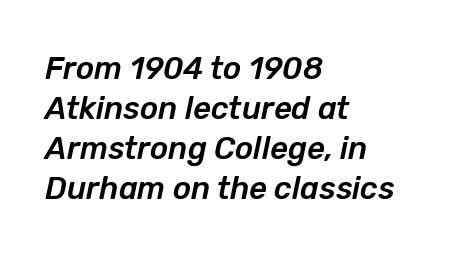
The whole block is typeset with a tilt. Spacing verdict: proportional, widths tailored to each character. All the whitespace from short lines collects on the right. This sample uses plain, unmodified letter spacing. This block has exactly the height ordinary leading produces. Lines of text with bare space underneath.
